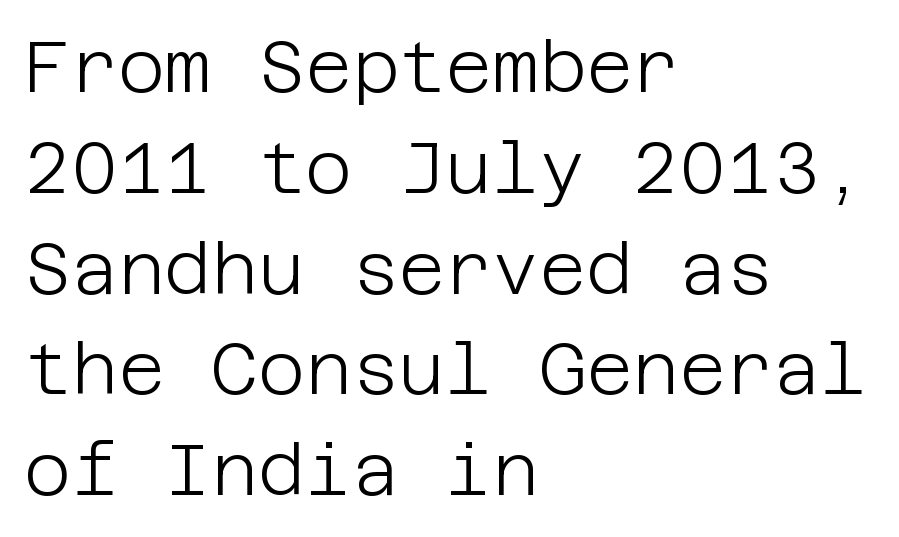
The image shows 72 px light sans-serif type, upright; set left-aligned, normal line spacing (1.4x), normal letter spacing, not underlined; low stroke contrast and a large x-height.
